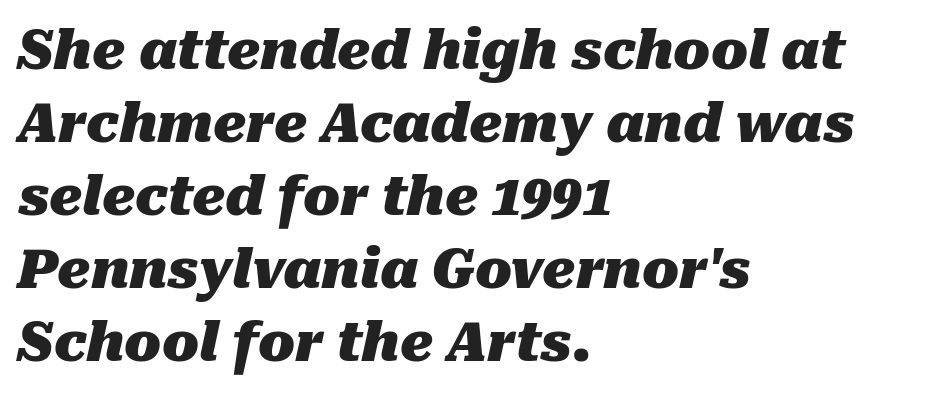
Q: Is the text bold? A: Yes.
Q: Is the text italic (slanted)? A: Yes, it leans right by about 10 degrees.
Q: Is the text underlined? A: No.
Q: How is the paragraph aligned? A: Left-aligned.
Q: Is the spacing between letters normal or unusually wide? A: Normal.
Q: Is the spacing between lines tight, normal or loose? A: Normal.
Q: Width (condensed, normal, or wide)? A: Normal.
Q: Stroke contrast? A: Medium.
Q: x-height? A: Medium.
Q: Monospaced? A: No.
